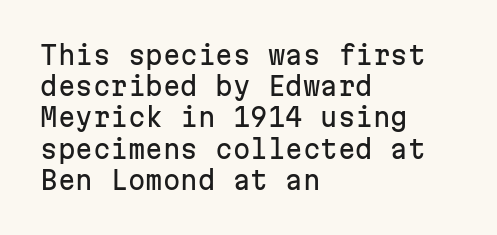
If you drew a line through each stem, it would be perfectly vertical. Leading: standard. The setting favours the left margin, as ordinary paragraphs usually do. Nobody touched the tracking dial on this one. Lines of text with bare space underneath.
